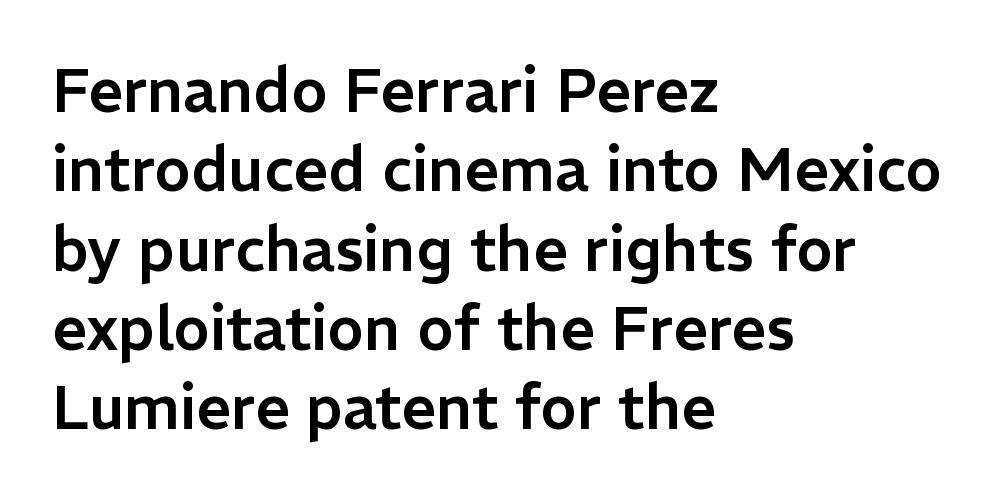
Q: Is the text italic (slanted)? A: No, it is upright.
Q: Is the typeface a serif or a sans-serif typeface? A: Sans-serif.
Q: Is the text underlined? A: No.
Q: How is the paragraph aligned? A: Left-aligned.
Q: Is the spacing between letters normal or unusually wide? A: Normal.
Q: Is the spacing between lines tight, normal or loose? A: Normal.
Q: Width (condensed, normal, or wide)? A: Normal.
Q: Stroke contrast? A: Low.
Q: x-height? A: Medium.
Q: Monospaced? A: No.
